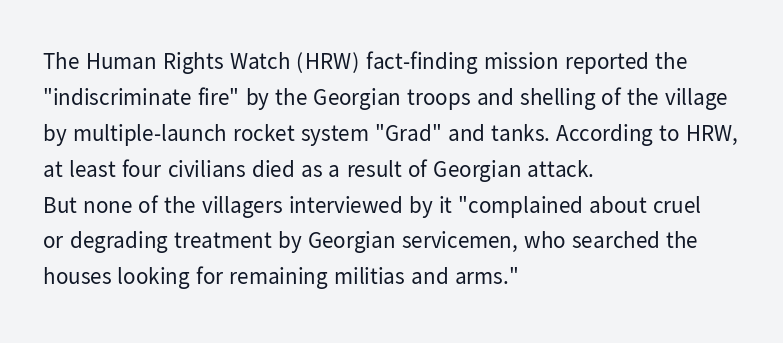
{"italic": "no", "bold": "no", "underline": "no", "align": "left", "line_spacing": "normal", "line_spacing_ratio": 1.56, "letter_spacing": "normal", "letter_spacing_em": 0.0, "glyph_px": 23}
